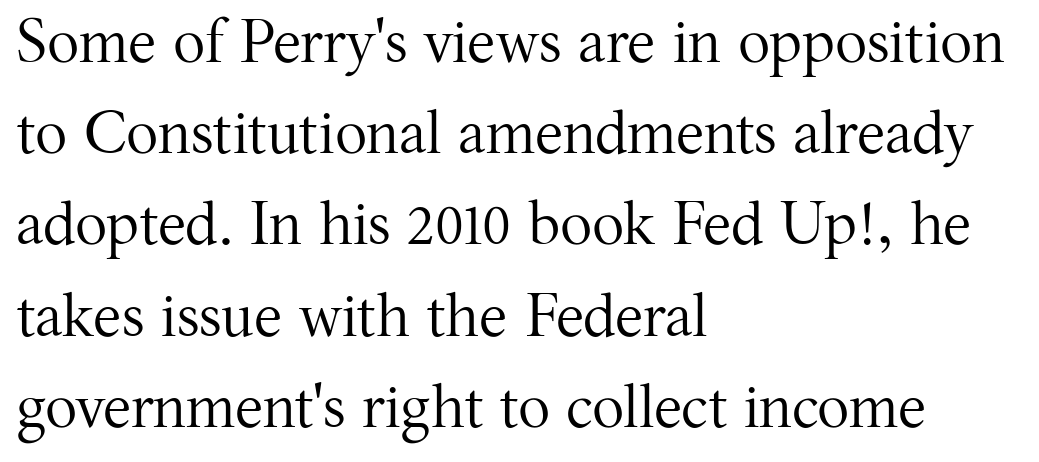
{"serif": "yes", "italic": "no", "bold": "no", "weight": "regular", "width": "normal", "stroke_contrast": "medium", "x_height": "medium", "monospaced": "no", "underline": "no", "align": "left", "line_spacing": "normal", "line_spacing_ratio": 1.52, "letter_spacing": "normal", "letter_spacing_em": 0.0, "glyph_px": 60}
